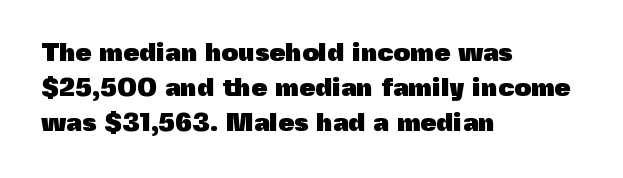
The baseline area is clear. The lines in this sample share a left origin and differ only in where they stop. The type is set solid horizontally, with unmodified tracking. Compared with typical paragraphs, the rows here are spaced about the same. Thick stems and heavy bowls — unmistakably bold. Ascenders rise straight up at ninety degrees.
